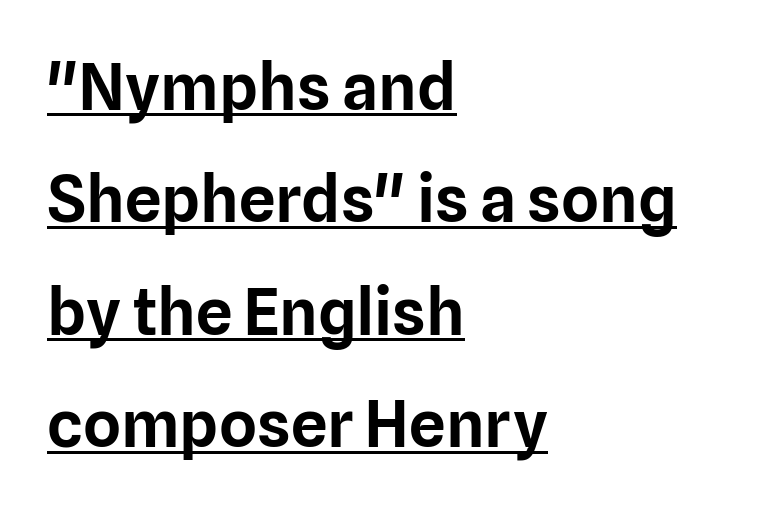
Does the lettering tilt? It doesn't — this is upright. The rendering keeps characters at their native spacing. The words here are underlined. I'd call this a sans setting — the letters go barefoot. Is the block centered? No — it sits flush against the left margin.
